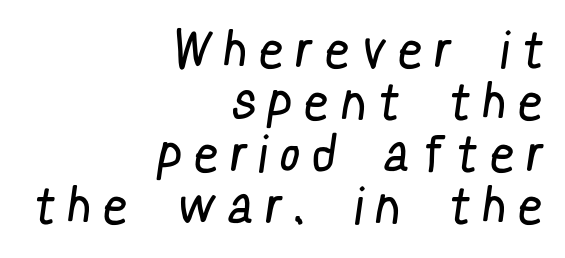
{"serif": "no", "bold": "no", "weight": "regular", "width": "condensed", "stroke_contrast": "low", "x_height": "medium", "monospaced": "no", "underline": "no", "align": "right", "line_spacing": "tight", "line_spacing_ratio": 1.04, "letter_spacing": "wide", "letter_spacing_em": 0.35, "glyph_px": 50}
